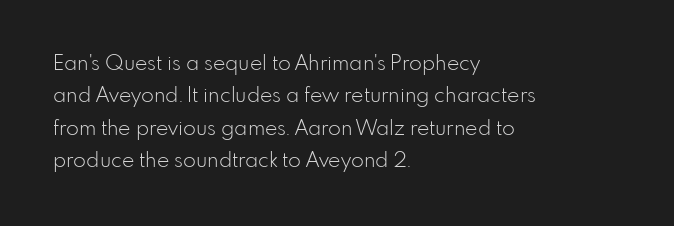
{"italic": "no", "bold": "no", "underline": "no", "align": "left", "line_spacing": "normal", "line_spacing_ratio": 1.54, "letter_spacing": "normal", "letter_spacing_em": 0.0, "glyph_px": 21}
